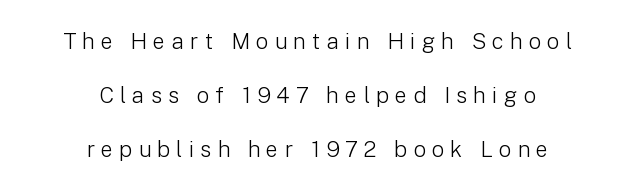
Q: Is the text bold? A: No.
Q: Is the text italic (slanted)? A: No, it is upright.
Q: Is the text underlined? A: No.
Q: How is the paragraph aligned? A: Centered.
Q: Is the spacing between letters normal or unusually wide? A: Unusually wide.
Q: Is the spacing between lines tight, normal or loose? A: Loose.
